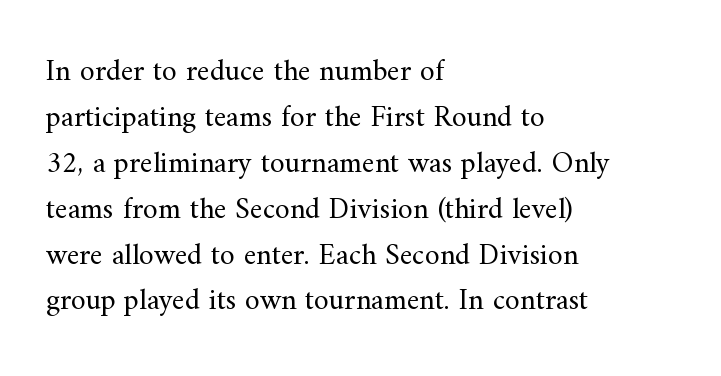
{"serif": "yes", "italic": "no", "bold": "no", "weight": "regular", "width": "normal", "stroke_contrast": "medium", "x_height": "small", "monospaced": "no", "underline": "no", "align": "left", "line_spacing": "normal", "line_spacing_ratio": 1.53, "letter_spacing": "normal", "letter_spacing_em": 0.0, "glyph_px": 30}
